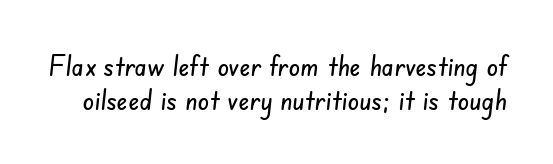
{"serif": "no", "width": "condensed", "stroke_contrast": "low", "x_height": "small", "monospaced": "no", "underline": "no", "line_spacing_ratio": 1.17, "letter_spacing": "normal", "letter_spacing_em": 0.0, "glyph_px": 29}
